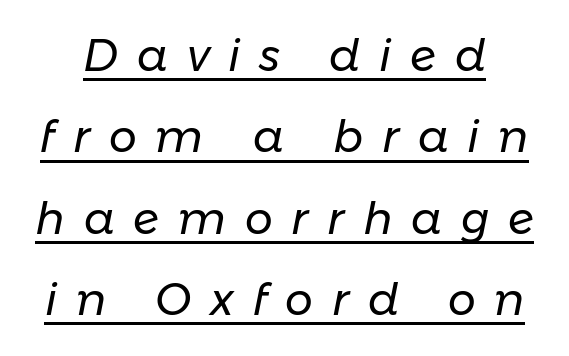
{"italic": "yes", "lean": "right", "slant_degrees": 11, "bold": "no", "weight": "regular", "width": "normal", "stroke_contrast": "low", "x_height": "medium", "monospaced": "no", "underline": "yes", "line_spacing_ratio": 1.85, "letter_spacing": "wide", "letter_spacing_em": 0.43, "glyph_px": 44}
